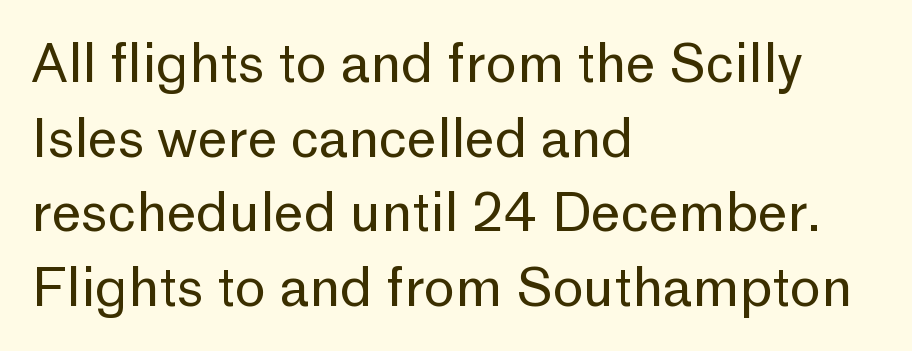
Q: Is the text bold? A: No.
Q: Is the text italic (slanted)? A: No, it is upright.
Q: Is the typeface a serif or a sans-serif typeface? A: Sans-serif.
Q: Is the text underlined? A: No.
Q: How is the paragraph aligned? A: Left-aligned.
Q: Is the spacing between letters normal or unusually wide? A: Normal.
Q: Is the spacing between lines tight, normal or loose? A: Normal.
Q: Width (condensed, normal, or wide)? A: Normal.
Q: Stroke contrast? A: Low.
Q: x-height? A: Medium.
Q: Monospaced? A: No.
